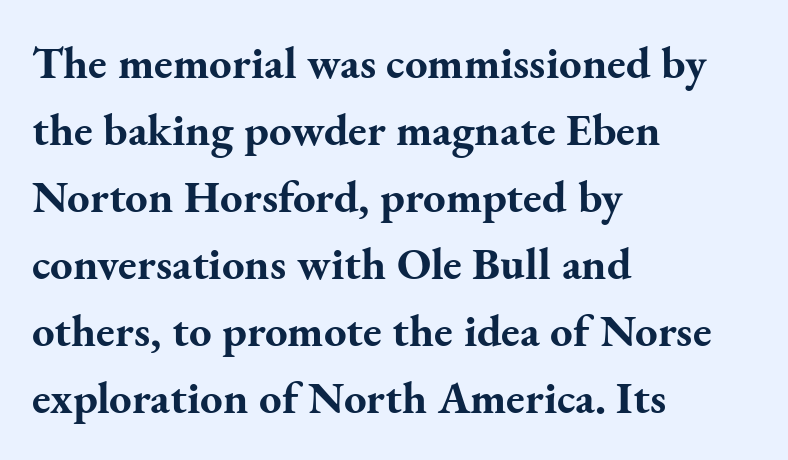
{"serif": "yes", "italic": "no", "bold": "yes", "weight": "bold", "width": "normal", "stroke_contrast": "medium", "x_height": "small", "monospaced": "no", "underline": "no", "align": "left", "line_spacing": "normal", "line_spacing_ratio": 1.49, "letter_spacing": "normal", "letter_spacing_em": 0.0, "glyph_px": 45}
